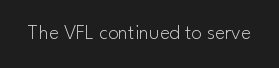
The passage shown is not underscored anywhere. The font's upright variant was chosen for this text. Stems here are at most as thick as an everyday book face. Observe the ordinary spacing: letters are neighbours, not strangers.
